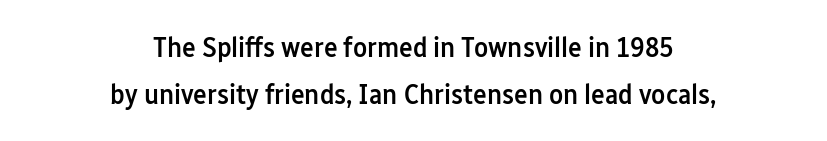
{"serif": "no", "italic": "no", "bold": "semi", "weight": "semibold", "width": "condensed", "stroke_contrast": "low", "x_height": "medium", "monospaced": "no", "underline": "no", "align": "center", "line_spacing": "normal", "line_spacing_ratio": 1.62, "letter_spacing": "normal", "letter_spacing_em": 0.0, "glyph_px": 29}
